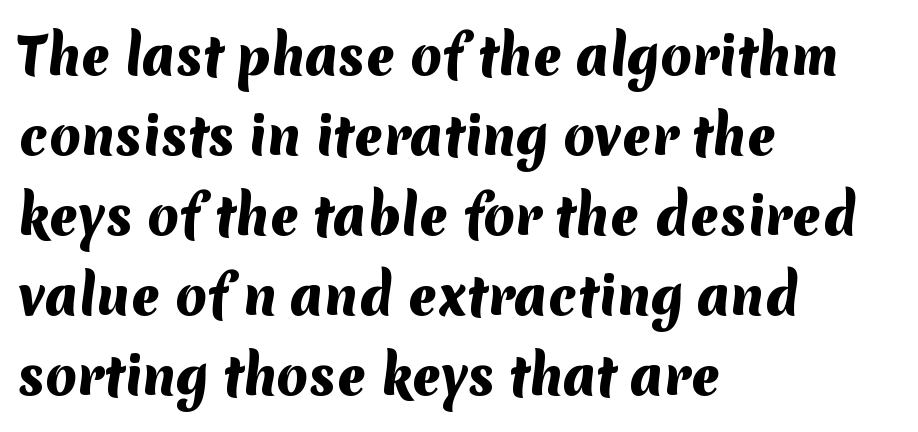
The image shows 51 px heavy sans-serif type; set left-aligned, normal line spacing (1.57x), normal letter spacing, not underlined; medium stroke contrast and a medium x-height.
